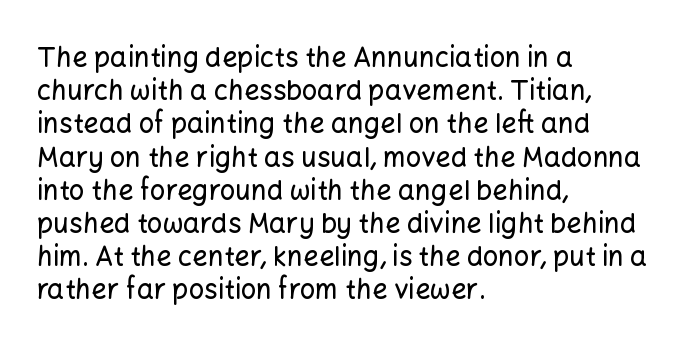
The image shows 27 px text type, upright; set left-aligned, line spacing 1.23x, normal letter spacing, not underlined.
